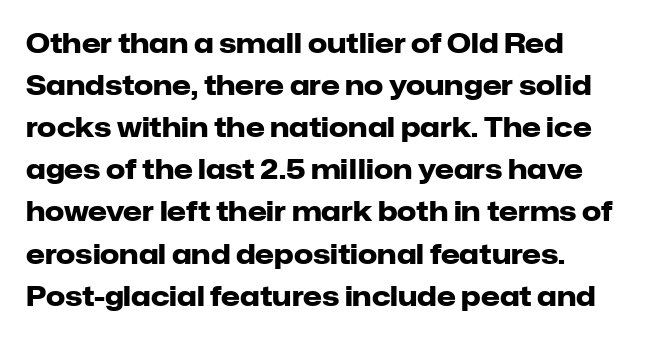
{"italic": "no", "bold": "yes", "underline": "no", "align": "left", "line_spacing": "normal", "line_spacing_ratio": 1.56, "letter_spacing": "normal", "letter_spacing_em": 0.0, "glyph_px": 27}
